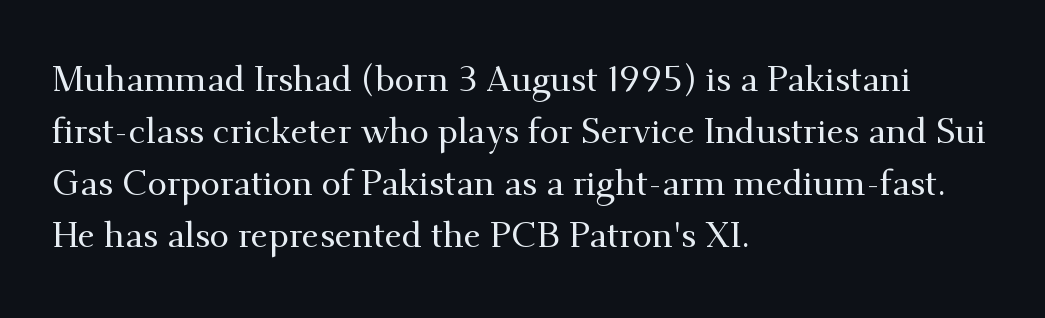
{"serif": "yes", "italic": "no", "width": "normal", "stroke_contrast": "medium", "x_height": "small", "monospaced": "no", "underline": "no", "align": "left", "line_spacing": "normal", "line_spacing_ratio": 1.49, "letter_spacing": "normal", "letter_spacing_em": 0.0, "glyph_px": 35}
